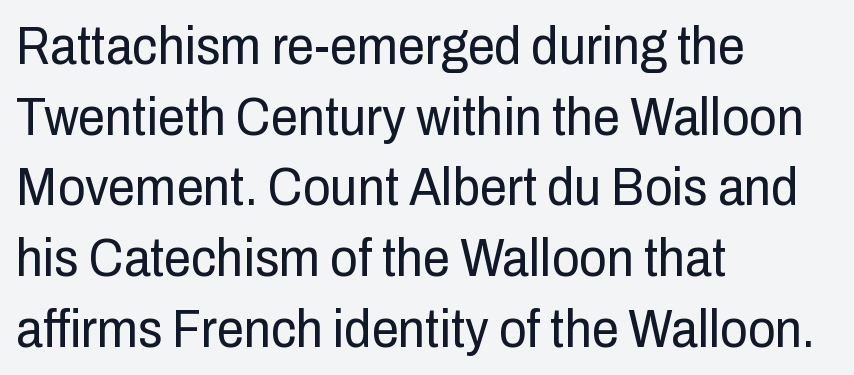
Q: Is the text bold? A: No.
Q: Is the text italic (slanted)? A: No, it is upright.
Q: Is the typeface a serif or a sans-serif typeface? A: Sans-serif.
Q: Is the text underlined? A: No.
Q: How is the paragraph aligned? A: Left-aligned.
Q: Is the spacing between letters normal or unusually wide? A: Normal.
Q: Is the spacing between lines tight, normal or loose? A: Normal.
Q: Width (condensed, normal, or wide)? A: Condensed.
Q: Stroke contrast? A: Low.
Q: x-height? A: Medium.
Q: Monospaced? A: No.
